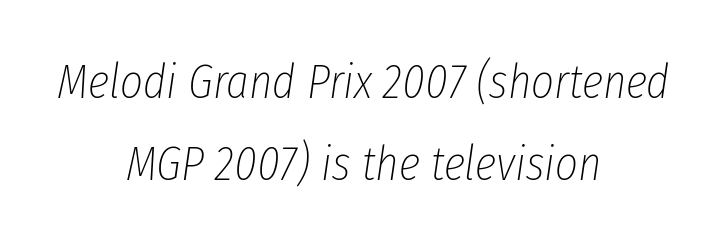
{"italic": "yes", "lean": "right", "slant_degrees": 8, "bold": "no", "weight": "thin", "width": "condensed", "stroke_contrast": "low", "x_height": "medium", "monospaced": "no", "underline": "no", "align": "center", "line_spacing": "normal", "line_spacing_ratio": 1.67, "letter_spacing": "normal", "letter_spacing_em": 0.0, "glyph_px": 49}
